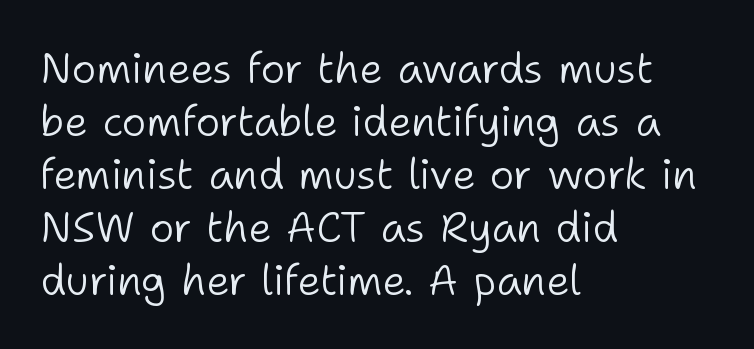
Q: Is the text bold? A: No.
Q: Is the text italic (slanted)? A: No, it is upright.
Q: Is the typeface a serif or a sans-serif typeface? A: Sans-serif.
Q: Is the text underlined? A: No.
Q: How is the paragraph aligned? A: Left-aligned.
Q: Is the spacing between letters normal or unusually wide? A: Normal.
Q: Is the spacing between lines tight, normal or loose? A: Normal.
Q: Width (condensed, normal, or wide)? A: Normal.
Q: Stroke contrast? A: Low.
Q: x-height? A: Medium.
Q: Monospaced? A: No.
